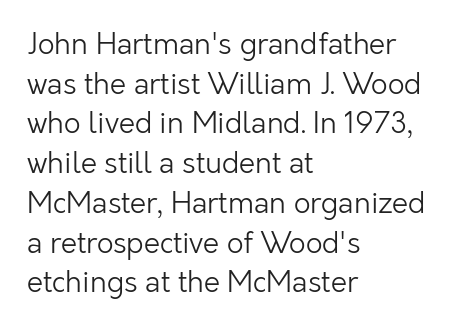
The image shows 29 px light sans-serif type, upright; set left-aligned, normal line spacing (1.37x), normal letter spacing, not underlined; low stroke contrast and a medium x-height.
